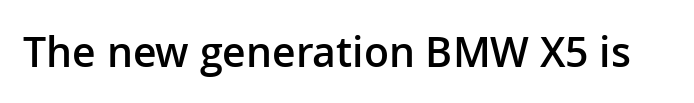
Q: Is the text bold? A: Semi-bold.
Q: Is the text italic (slanted)? A: No, it is upright.
Q: Is the typeface a serif or a sans-serif typeface? A: Sans-serif.
Q: Is the text underlined? A: No.
Q: Is the spacing between letters normal or unusually wide? A: Normal.
Q: Width (condensed, normal, or wide)? A: Normal.
Q: Stroke contrast? A: Low.
Q: x-height? A: Medium.
Q: Monospaced? A: No.
